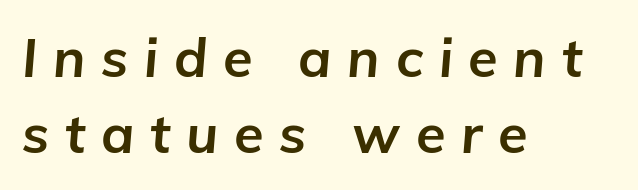
Q: Is the text bold? A: Yes.
Q: Is the text italic (slanted)? A: Yes, it leans right by about 5 degrees.
Q: Is the text underlined? A: No.
Q: How is the paragraph aligned? A: Left-aligned.
Q: Is the spacing between letters normal or unusually wide? A: Unusually wide.
Q: Is the spacing between lines tight, normal or loose? A: Normal.
Q: Width (condensed, normal, or wide)? A: Normal.
Q: Stroke contrast? A: Low.
Q: x-height? A: Medium.
Q: Monospaced? A: No.
